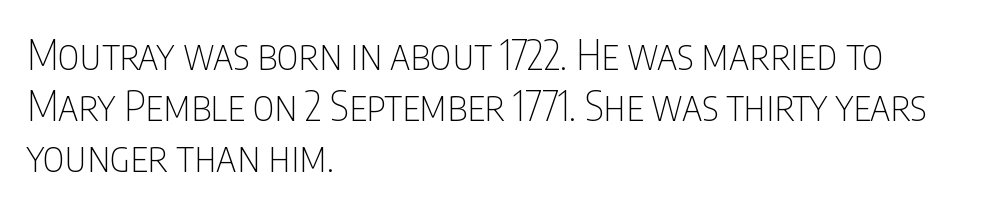
{"serif": "no", "italic": "no", "bold": "no", "weight": "thin", "width": "condensed", "stroke_contrast": "low", "x_height": "large", "monospaced": "no", "underline": "no", "align": "left", "line_spacing": "normal", "line_spacing_ratio": 1.25, "letter_spacing": "normal", "letter_spacing_em": 0.0, "glyph_px": 41}
